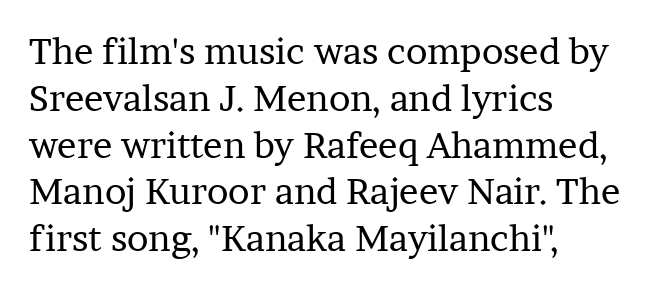
{"serif": "yes", "italic": "no", "bold": "no", "weight": "regular", "width": "normal", "stroke_contrast": "low", "x_height": "medium", "monospaced": "no", "underline": "no", "align": "left", "line_spacing": "normal", "line_spacing_ratio": 1.3, "letter_spacing": "normal", "letter_spacing_em": 0.0, "glyph_px": 36}
